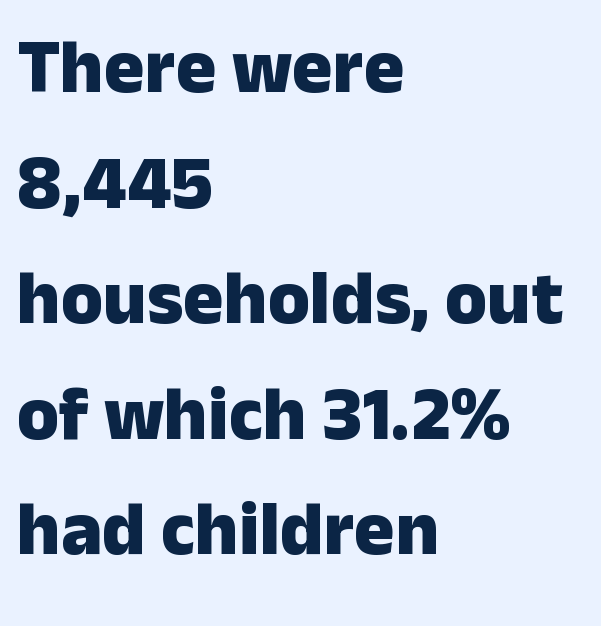
Q: Is the text bold? A: Yes.
Q: Is the text italic (slanted)? A: No, it is upright.
Q: Is the typeface a serif or a sans-serif typeface? A: Sans-serif.
Q: Is the text underlined? A: No.
Q: How is the paragraph aligned? A: Left-aligned.
Q: Is the spacing between letters normal or unusually wide? A: Normal.
Q: Is the spacing between lines tight, normal or loose? A: Normal.
Q: Width (condensed, normal, or wide)? A: Normal.
Q: Stroke contrast? A: Low.
Q: x-height? A: Medium.
Q: Monospaced? A: No.
